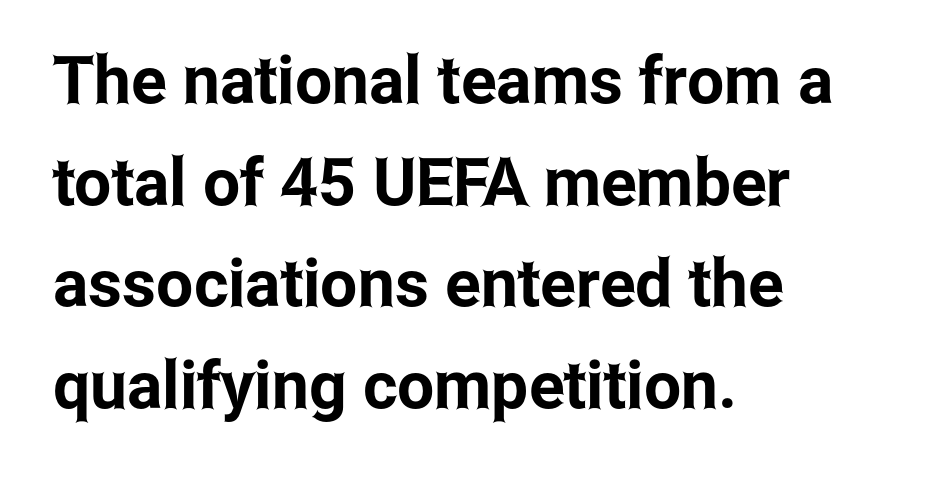
{"serif": "no", "italic": "no", "width": "condensed", "stroke_contrast": "low", "x_height": "medium", "monospaced": "no", "underline": "no", "align": "left", "line_spacing": "normal", "line_spacing_ratio": 1.54, "letter_spacing": "normal", "letter_spacing_em": 0.0, "glyph_px": 66}
